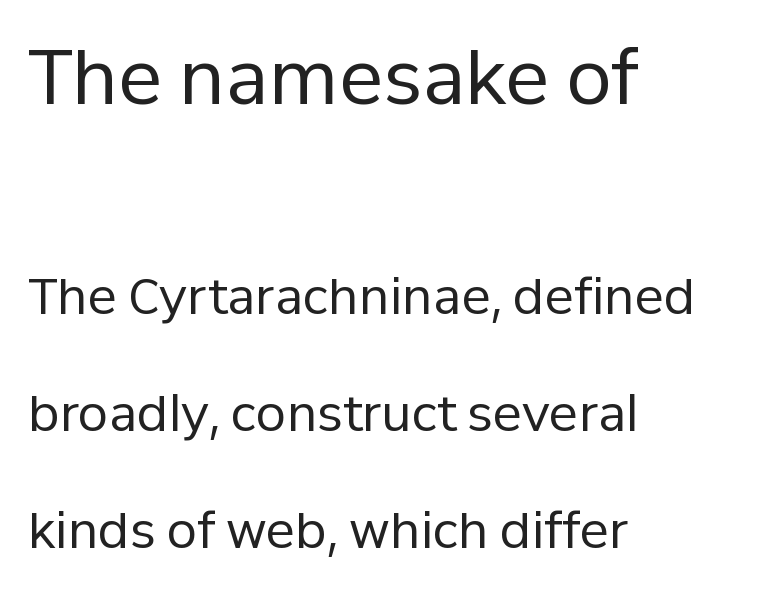
The image shows 74 px regular-weight sans-serif type, upright; set left-aligned, loose line spacing (2.38x), normal letter spacing, not underlined; the first (top) block is 1.51x larger; low stroke contrast and a medium x-height.
